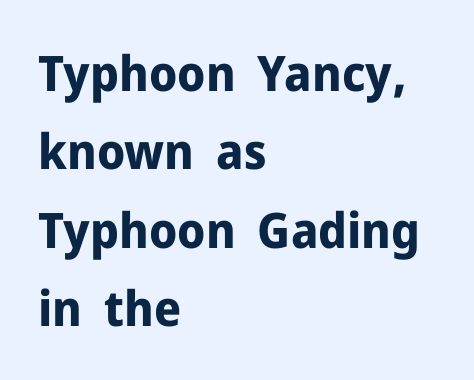
{"serif": "no", "italic": "no", "bold": "yes", "weight": "bold", "width": "normal", "stroke_contrast": "low", "x_height": "medium", "monospaced": "no", "underline": "no", "align": "left", "line_spacing": "normal", "line_spacing_ratio": 1.6, "letter_spacing": "normal", "letter_spacing_em": 0.0, "glyph_px": 49}
